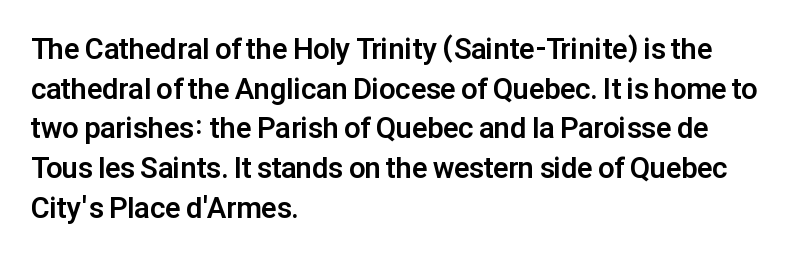
The image shows 29 px bold sans-serif type, upright; set left-aligned, normal line spacing (1.37x), normal letter spacing, not underlined; low stroke contrast and a medium x-height.
